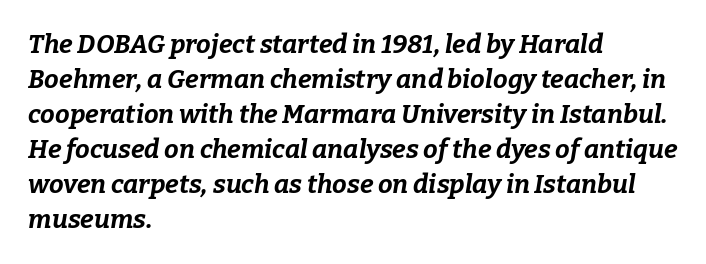
{"italic": "yes", "lean": "right", "slant_degrees": 9, "bold": "yes", "underline": "no", "align": "left", "line_spacing": "normal", "line_spacing_ratio": 1.35, "letter_spacing": "normal", "letter_spacing_em": 0.0, "glyph_px": 26}
